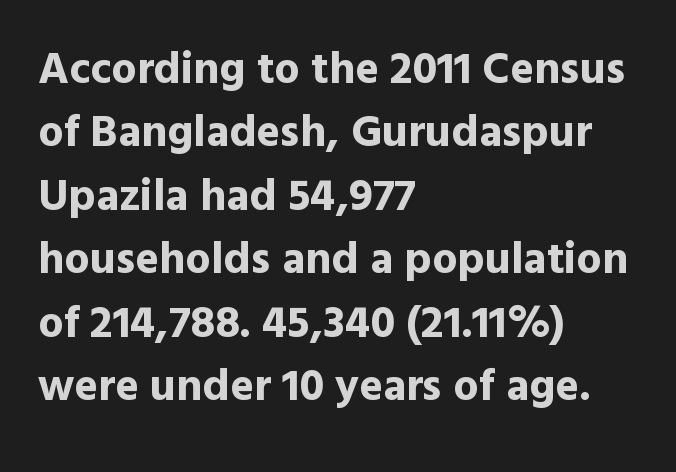
The image shows 45 px bold sans-serif type, upright; set left-aligned, normal line spacing (1.41x), normal letter spacing, not underlined; a medium x-height.
